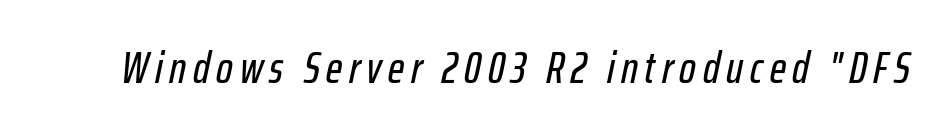
The image shows 44 px condensed type, italic (leaning right); set not underlined; low stroke contrast and a medium x-height.
